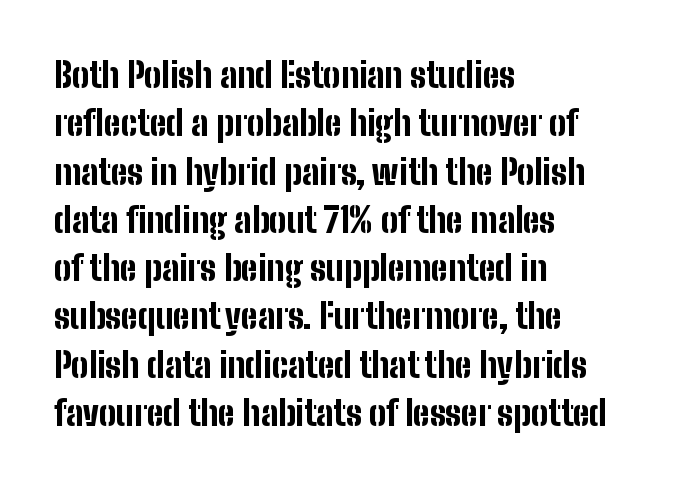
{"serif": "no", "italic": "no", "bold": "yes", "weight": "bold", "width": "condensed", "stroke_contrast": "low", "x_height": "medium", "monospaced": "no", "underline": "no", "align": "left", "line_spacing": "normal", "line_spacing_ratio": 1.42, "letter_spacing": "normal", "letter_spacing_em": 0.0, "glyph_px": 34}
